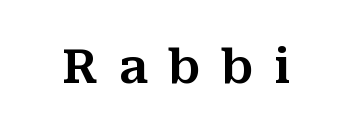
{"serif": "yes", "italic": "no", "width": "normal", "stroke_contrast": "medium", "x_height": "medium", "monospaced": "no", "underline": "no", "letter_spacing": "wide", "letter_spacing_em": 0.44, "glyph_px": 47}
